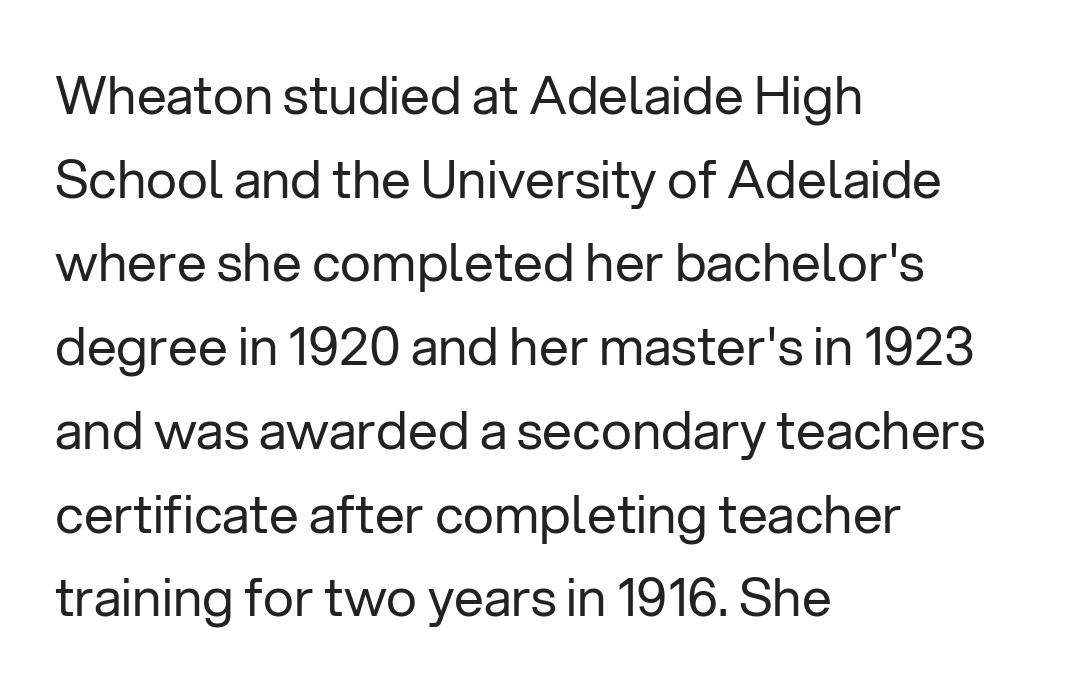
Q: Is the text bold? A: No.
Q: Is the text italic (slanted)? A: No, it is upright.
Q: Is the typeface a serif or a sans-serif typeface? A: Sans-serif.
Q: Is the text underlined? A: No.
Q: How is the paragraph aligned? A: Left-aligned.
Q: Is the spacing between letters normal or unusually wide? A: Normal.
Q: Is the spacing between lines tight, normal or loose? A: Normal.
Q: Width (condensed, normal, or wide)? A: Normal.
Q: Stroke contrast? A: Low.
Q: x-height? A: Medium.
Q: Monospaced? A: No.
